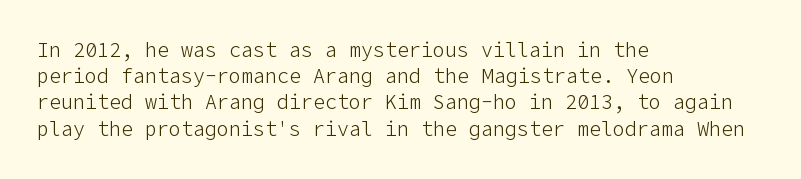
No chunkiness to these letters — they're not bold. Alignment: flush left. Do the letters lean? They stand straight. Horizontal bands of white between lines are of average thickness. Has an underline been added? It has not. Is the letter spacing exaggerated? No — it looks like the ordinary default.
